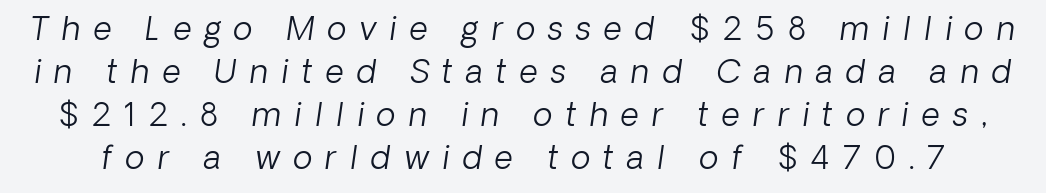
The image shows 32 px light type, italic (leaning right); set normal line spacing (1.34x), unusually wide letter spacing (+0.41 em), not underlined; low stroke contrast and a medium x-height.
